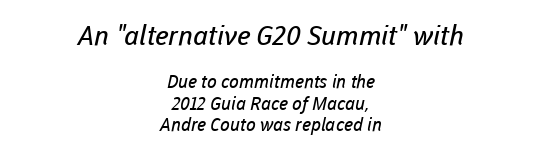
{"bold": "no", "underline": "no", "align": "center", "line_spacing_ratio": 1.18, "letter_spacing": "normal", "letter_spacing_em": 0.0, "larger_block": "first", "size_ratio": 1.5, "glyph_px": 27}
